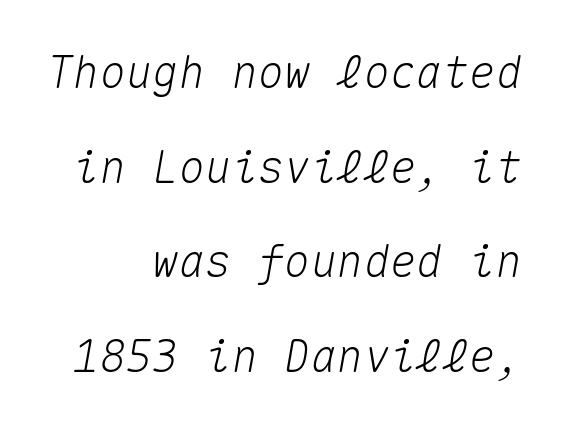
Q: Is the text italic (slanted)? A: Yes, it leans right by about 10 degrees.
Q: Is the text underlined? A: No.
Q: How is the paragraph aligned? A: Right-aligned.
Q: Is the spacing between letters normal or unusually wide? A: Normal.
Q: Is the spacing between lines tight, normal or loose? A: Loose.
Q: Width (condensed, normal, or wide)? A: Normal.
Q: Stroke contrast? A: Medium.
Q: x-height? A: Medium.
Q: Monospaced? A: Yes.
